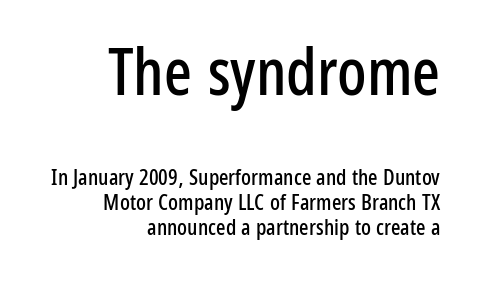
The image shows 65 px condensed sans-serif type, upright; set right-aligned, tight line spacing (1.13x), normal letter spacing, not underlined; the first (top) block is 2.95x larger; low stroke contrast and a medium x-height.
